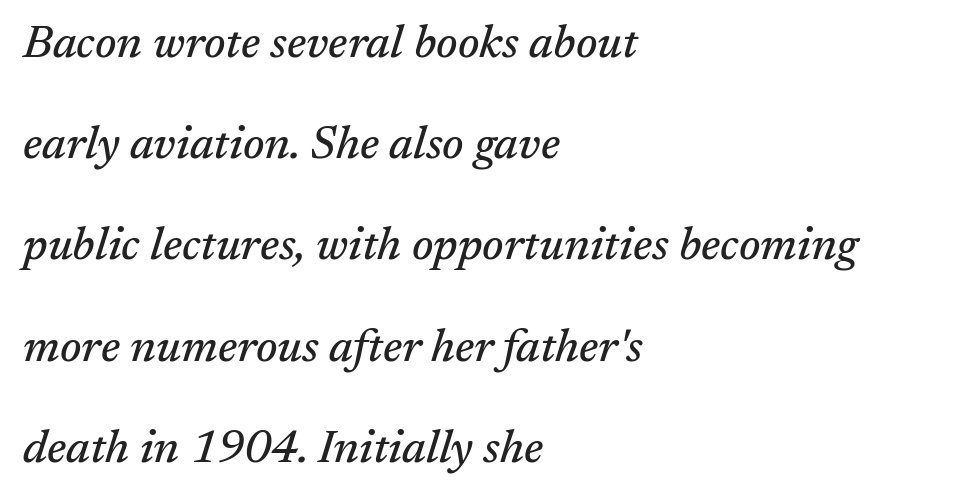
Q: Is the text italic (slanted)? A: Yes, it leans right by about 17 degrees.
Q: Is the typeface a serif or a sans-serif typeface? A: Serif.
Q: Is the text underlined? A: No.
Q: How is the paragraph aligned? A: Left-aligned.
Q: Is the spacing between letters normal or unusually wide? A: Normal.
Q: Is the spacing between lines tight, normal or loose? A: Loose.
Q: Width (condensed, normal, or wide)? A: Normal.
Q: Stroke contrast? A: Medium.
Q: x-height? A: Medium.
Q: Monospaced? A: No.
